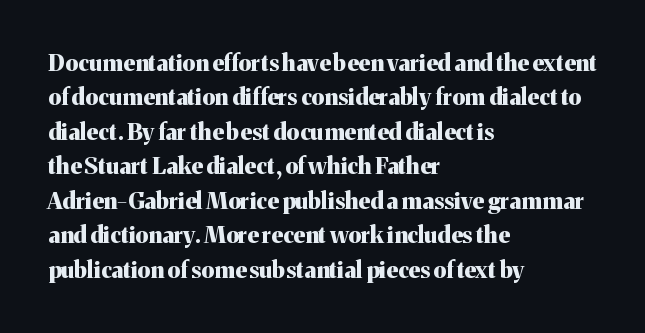
Is the letter spacing exaggerated? No — it looks like the ordinary default. Reading down the block, your eye returns to a fixed left position each line. Heavy-handed strokes throughout: this text is bold. Just letters on the line, the space beneath them empty. Baseline-to-baseline distance is the conventional proportion of letter height. A roman cut, with each character standing at attention.
